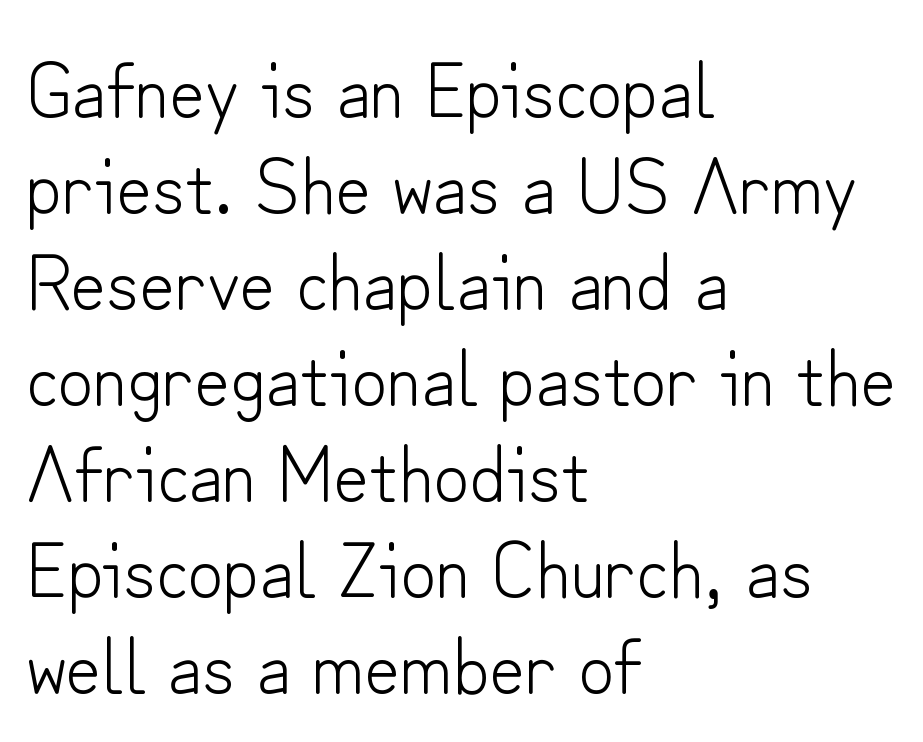
Q: Is the text bold? A: No.
Q: Is the text italic (slanted)? A: No, it is upright.
Q: Is the typeface a serif or a sans-serif typeface? A: Sans-serif.
Q: Is the text underlined? A: No.
Q: How is the paragraph aligned? A: Left-aligned.
Q: Is the spacing between letters normal or unusually wide? A: Normal.
Q: Width (condensed, normal, or wide)? A: Normal.
Q: Stroke contrast? A: Low.
Q: x-height? A: Small.
Q: Monospaced? A: No.
